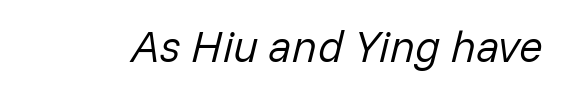
{"italic": "yes", "lean": "right", "slant_degrees": 14, "bold": "no", "weight": "regular", "width": "normal", "stroke_contrast": "low", "x_height": "medium", "monospaced": "no", "underline": "no", "letter_spacing": "normal", "letter_spacing_em": 0.0, "glyph_px": 44}
